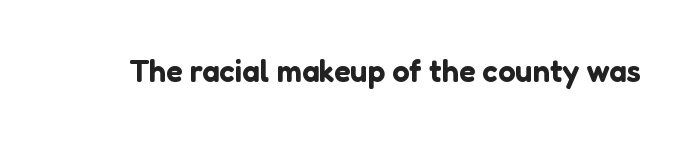
Italic? Not at all — the glyphs are vertical. Descender tails drop into unmarked territory. The glyphs in this specimen are sans serif. Spacing between characters is what you'd get straight out of the box.
